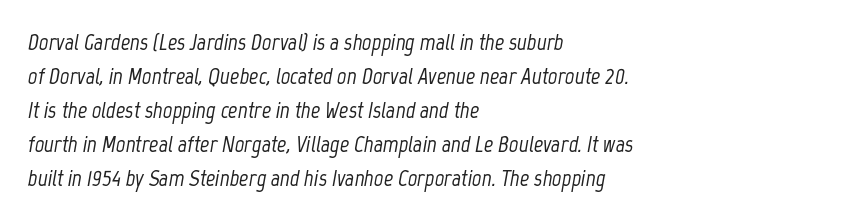
The image shows 23 px text type, italic (leaning right); set left-aligned, normal line spacing (1.48x), normal letter spacing, not underlined.
